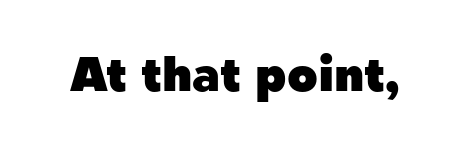
This rendering leaves character spacing at its baseline value. The face used here has the dense, thick strokes of a bold. Look at the bottom of the vertical strokes: they stop flat, with no serifs. The rendering uses natural spacing where letterforms have individual widths.
